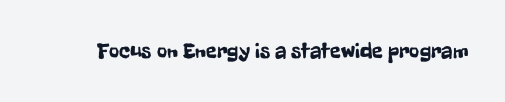
The image shows 22 px text type, upright; set normal letter spacing, not underlined.
